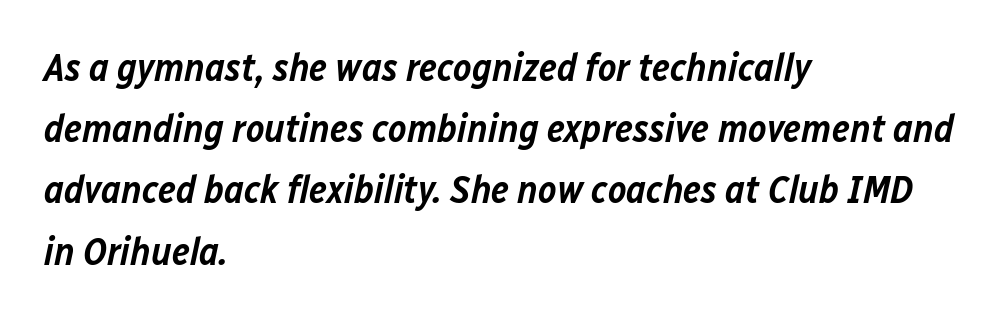
Q: Is the text bold? A: Semi-bold.
Q: Is the text italic (slanted)? A: Yes, it leans right by about 12 degrees.
Q: Is the text underlined? A: No.
Q: How is the paragraph aligned? A: Left-aligned.
Q: Is the spacing between letters normal or unusually wide? A: Normal.
Q: Is the spacing between lines tight, normal or loose? A: Normal.
Q: Width (condensed, normal, or wide)? A: Normal.
Q: Stroke contrast? A: Low.
Q: x-height? A: Medium.
Q: Monospaced? A: No.
